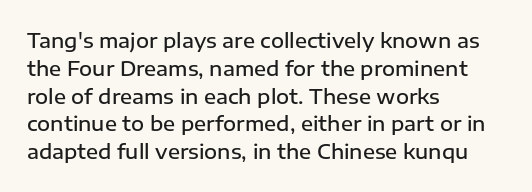
The image shows 20 px text type, upright; set left-aligned, normal line spacing (1.39x), normal letter spacing, not underlined.
